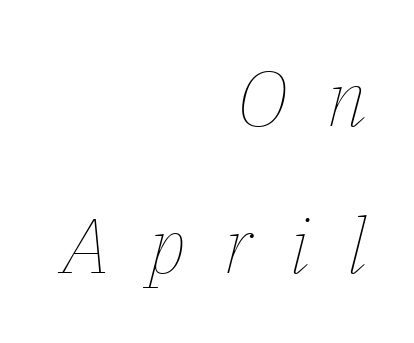
Q: Is the text bold? A: No.
Q: Is the text italic (slanted)? A: Yes, it leans right by about 14 degrees.
Q: Is the text underlined? A: No.
Q: How is the paragraph aligned? A: Right-aligned.
Q: Is the spacing between letters normal or unusually wide? A: Unusually wide.
Q: Is the spacing between lines tight, normal or loose? A: Loose.
Q: Width (condensed, normal, or wide)? A: Normal.
Q: Stroke contrast? A: Low.
Q: x-height? A: Medium.
Q: Monospaced? A: No.
